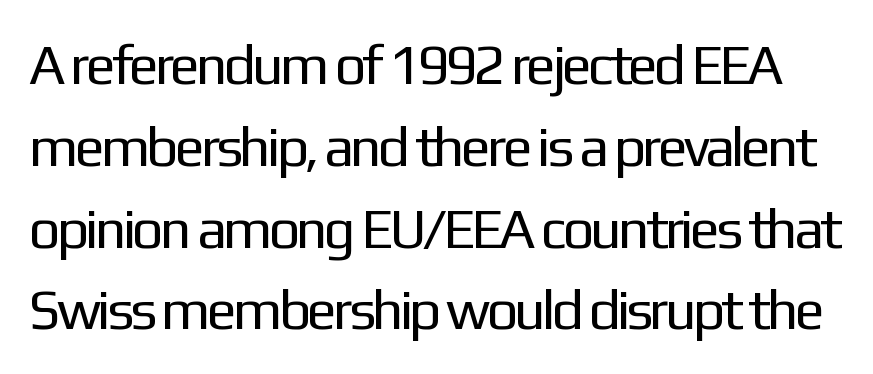
To sum up the face: it is a sans, with no serifs. The typography opts for an upright posture over an oblique one. Character widths vary here, with narrow letters taking less room than wide ones. Rows of type keep a routine distance in the vertical direction.
